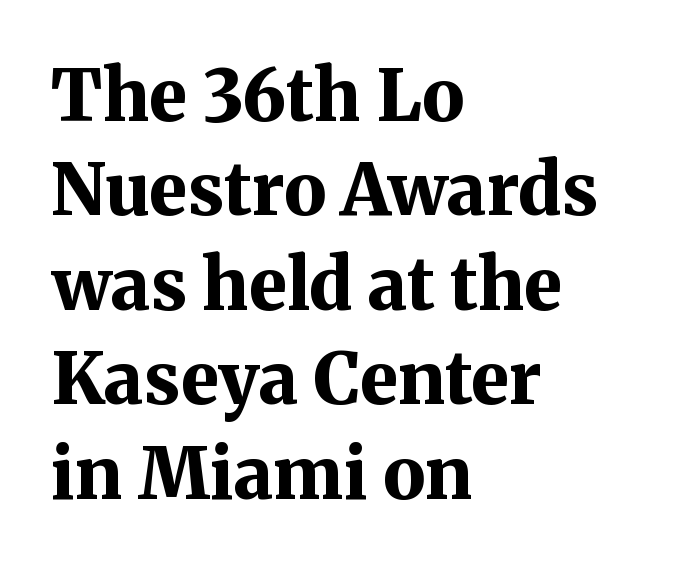
{"serif": "yes", "italic": "no", "bold": "yes", "weight": "bold", "width": "normal", "stroke_contrast": "medium", "x_height": "medium", "monospaced": "no", "underline": "no", "align": "left", "line_spacing": "normal", "line_spacing_ratio": 1.33, "letter_spacing": "normal", "letter_spacing_em": 0.0, "glyph_px": 71}
